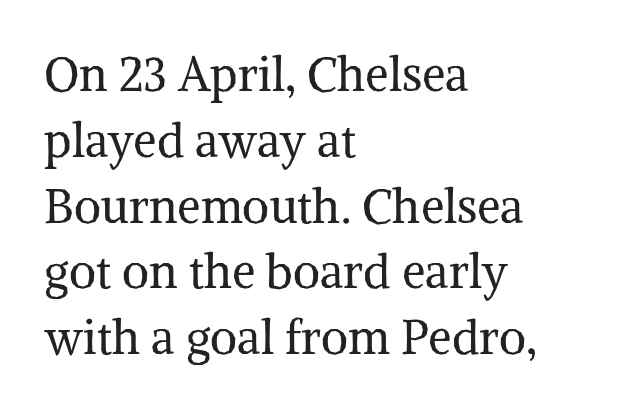
The image shows 47 px regular-weight serif type, upright; set left-aligned, normal line spacing (1.4x), normal letter spacing, not underlined; medium stroke contrast and a medium x-height.
